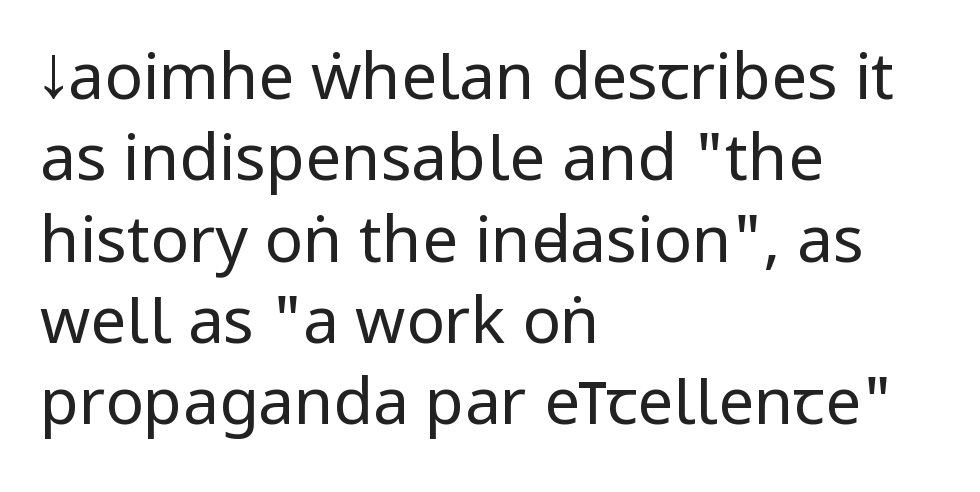
Q: Is the text bold? A: No.
Q: Is the text italic (slanted)? A: No, it is upright.
Q: Is the typeface a serif or a sans-serif typeface? A: Sans-serif.
Q: Is the text underlined? A: No.
Q: How is the paragraph aligned? A: Left-aligned.
Q: Is the spacing between letters normal or unusually wide? A: Normal.
Q: Is the spacing between lines tight, normal or loose? A: Normal.
Q: Width (condensed, normal, or wide)? A: Condensed.
Q: Stroke contrast? A: Low.
Q: x-height? A: Large.
Q: Monospaced? A: No.
